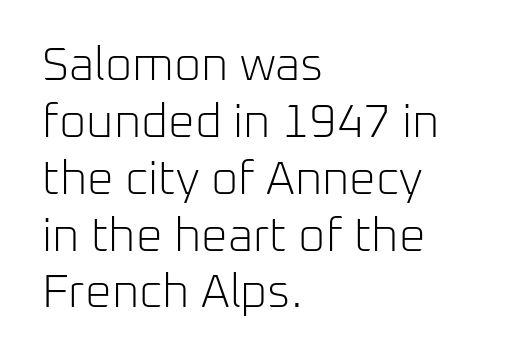
Q: Is the text bold? A: No.
Q: Is the text italic (slanted)? A: No, it is upright.
Q: Is the typeface a serif or a sans-serif typeface? A: Sans-serif.
Q: Is the text underlined? A: No.
Q: How is the paragraph aligned? A: Left-aligned.
Q: Is the spacing between letters normal or unusually wide? A: Normal.
Q: Width (condensed, normal, or wide)? A: Normal.
Q: Stroke contrast? A: Low.
Q: x-height? A: Medium.
Q: Monospaced? A: No.
